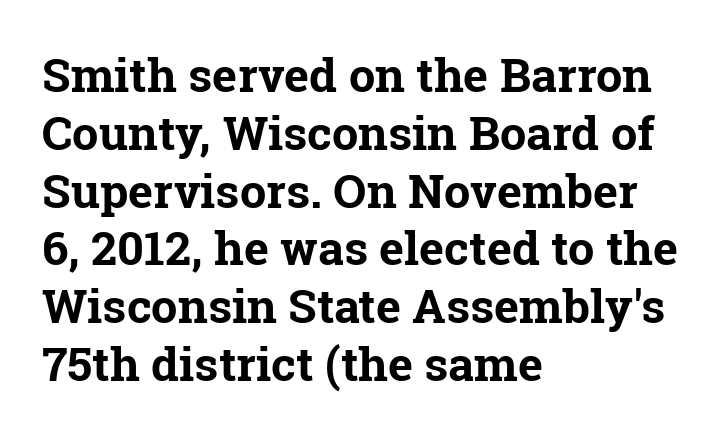
Q: Is the text bold? A: Yes.
Q: Is the text italic (slanted)? A: No, it is upright.
Q: Is the typeface a serif or a sans-serif typeface? A: Serif.
Q: Is the text underlined? A: No.
Q: How is the paragraph aligned? A: Left-aligned.
Q: Is the spacing between letters normal or unusually wide? A: Normal.
Q: Width (condensed, normal, or wide)? A: Normal.
Q: Stroke contrast? A: Low.
Q: x-height? A: Medium.
Q: Monospaced? A: No.
